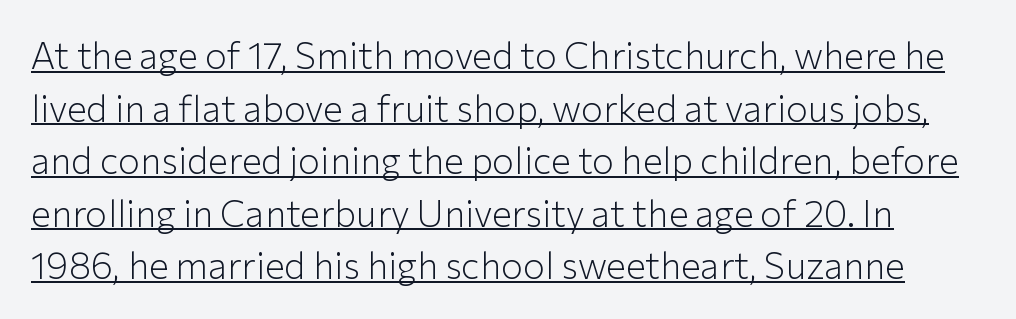
{"serif": "no", "italic": "no", "bold": "no", "weight": "light", "width": "normal", "stroke_contrast": "low", "x_height": "medium", "monospaced": "no", "underline": "yes", "line_spacing": "normal", "line_spacing_ratio": 1.42, "letter_spacing": "normal", "letter_spacing_em": 0.0, "glyph_px": 37}
